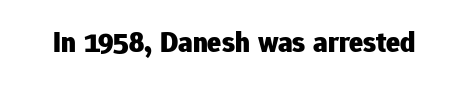
The image shows 29 px heavy sans-serif type, upright; set normal letter spacing, not underlined; low stroke contrast and a medium x-height.
